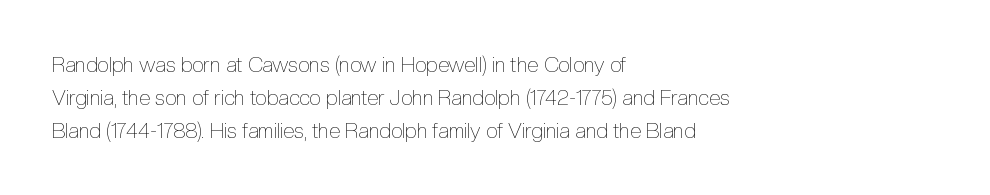
Q: Is the text bold? A: No.
Q: Is the text italic (slanted)? A: No, it is upright.
Q: Is the text underlined? A: No.
Q: How is the paragraph aligned? A: Left-aligned.
Q: Is the spacing between letters normal or unusually wide? A: Normal.
Q: Is the spacing between lines tight, normal or loose? A: Normal.
